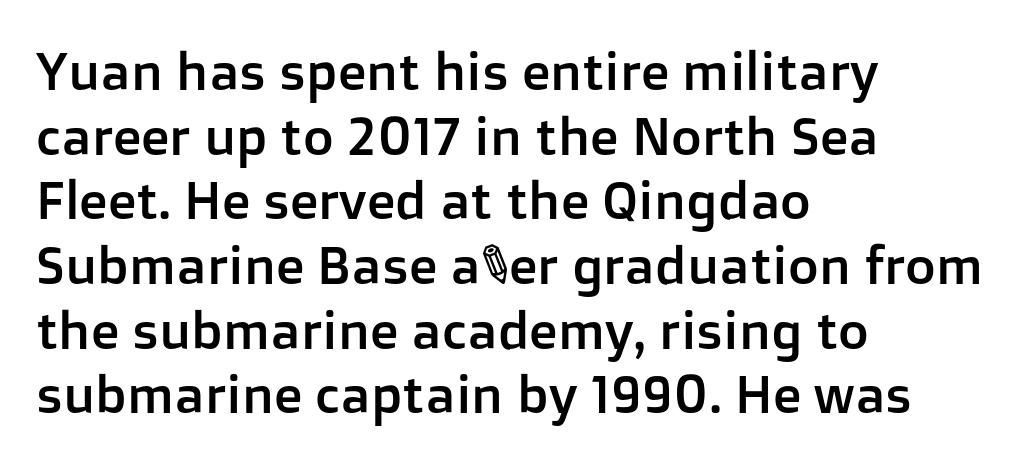
These lines are rendered in a variable-pitch font. Characters follow at the spacing the type designer built in. Posture: upright roman. This rendering features lettering with no underline.
